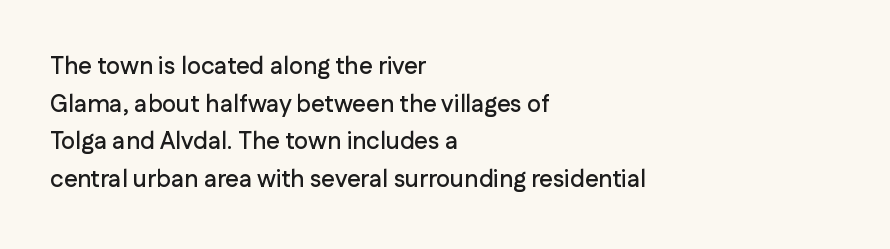
{"italic": "no", "underline": "no", "align": "left", "line_spacing": "normal", "line_spacing_ratio": 1.57, "letter_spacing": "normal", "letter_spacing_em": 0.0, "glyph_px": 24}
